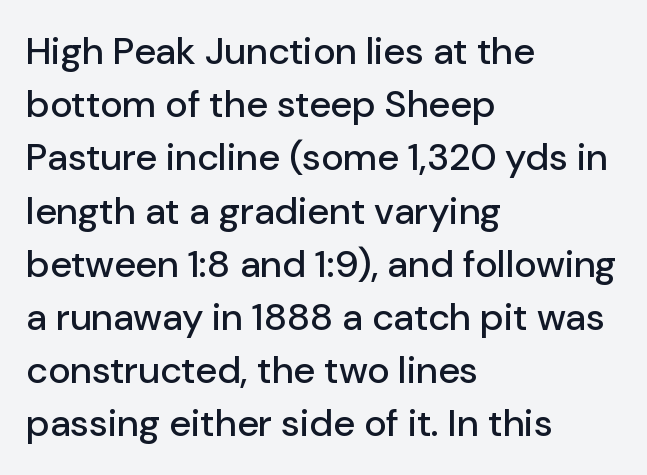
Q: Is the text italic (slanted)? A: No, it is upright.
Q: Is the typeface a serif or a sans-serif typeface? A: Sans-serif.
Q: Is the text underlined? A: No.
Q: How is the paragraph aligned? A: Left-aligned.
Q: Is the spacing between letters normal or unusually wide? A: Normal.
Q: Is the spacing between lines tight, normal or loose? A: Normal.
Q: Width (condensed, normal, or wide)? A: Normal.
Q: Stroke contrast? A: Low.
Q: x-height? A: Medium.
Q: Monospaced? A: No.
